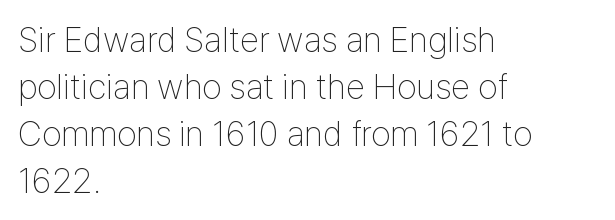
{"serif": "no", "italic": "no", "bold": "no", "weight": "thin", "width": "condensed", "stroke_contrast": "low", "x_height": "medium", "monospaced": "no", "underline": "no", "align": "left", "line_spacing": "normal", "line_spacing_ratio": 1.34, "letter_spacing": "normal", "letter_spacing_em": 0.0, "glyph_px": 35}
